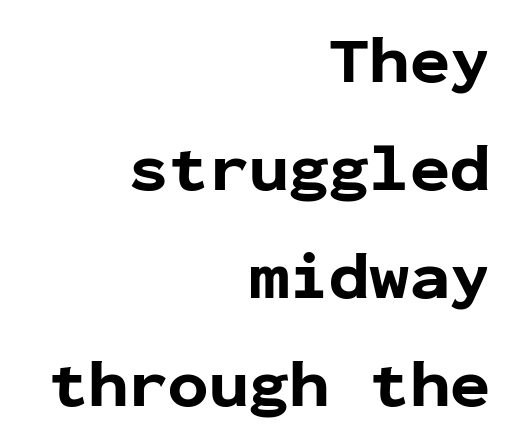
{"serif": "no", "italic": "no", "bold": "yes", "weight": "bold", "width": "normal", "stroke_contrast": "low", "x_height": "medium", "monospaced": "yes", "underline": "no", "align": "right", "line_spacing": "normal", "line_spacing_ratio": 1.61, "letter_spacing": "normal", "letter_spacing_em": 0.0, "glyph_px": 67}
